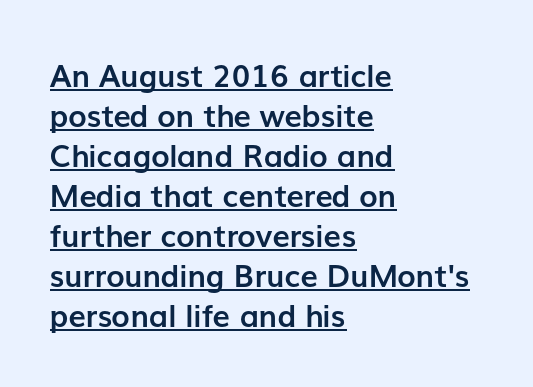
Heavy-handed strokes throughout: this text is bold. The compositor pushed each line to the left boundary. You could call the tracking neutral — neither tight nor loose. Grotesque or geometric, the face here clearly has no serifs.
